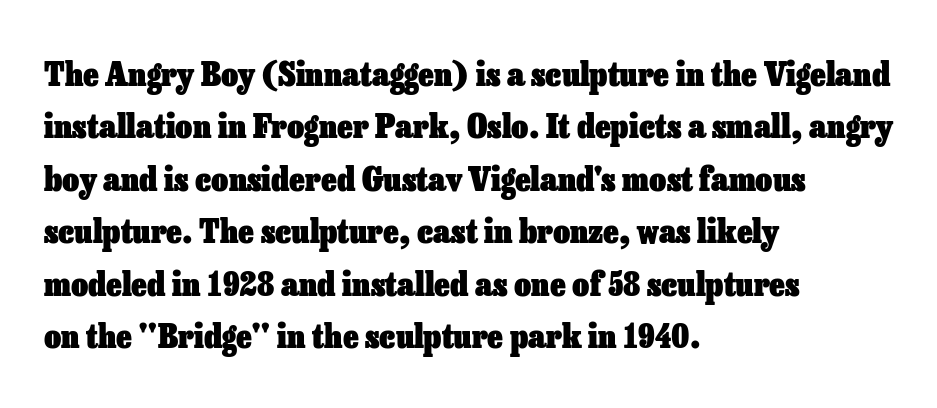
{"italic": "no", "bold": "yes", "weight": "heavy", "width": "normal", "stroke_contrast": "low", "x_height": "medium", "monospaced": "no", "underline": "no", "align": "left", "line_spacing": "normal", "line_spacing_ratio": 1.59, "letter_spacing": "normal", "letter_spacing_em": 0.0, "glyph_px": 33}
